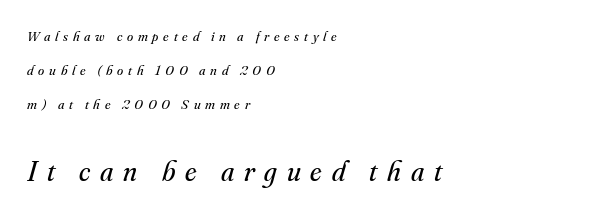
The baseline area is clear. Visually the block forms a straight wall on the left and a jagged coastline on the right. The rendering uses a large line-height, opening up the rows. The tracking reads as deliberately expanded to a designer's eye. To sum up the face: it has serifs. The letters advance in unequal steps, a hallmark of proportional type.
